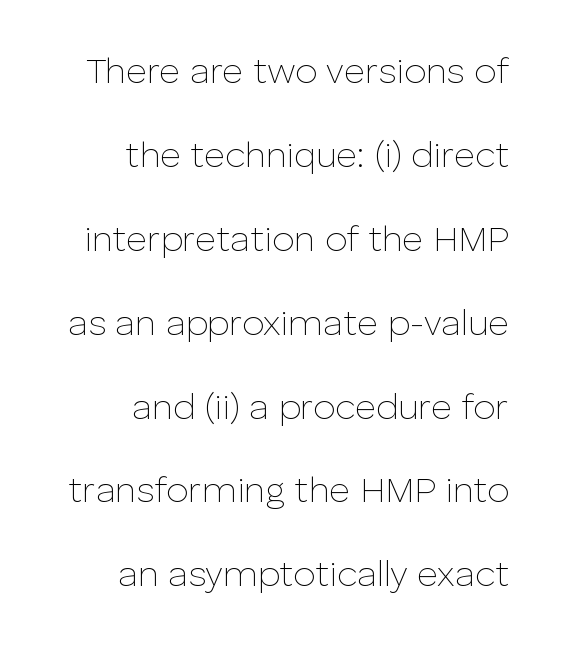
The letters advance in unequal steps, a hallmark of proportional type. Interline gaps are noticeably wide in this sample. Posture: straight, roman, zero tilt. The weight tops out at a normal text grade. Glance below the letters and you will spot only blank space. Spacing between characters is what you'd get straight out of the box.
